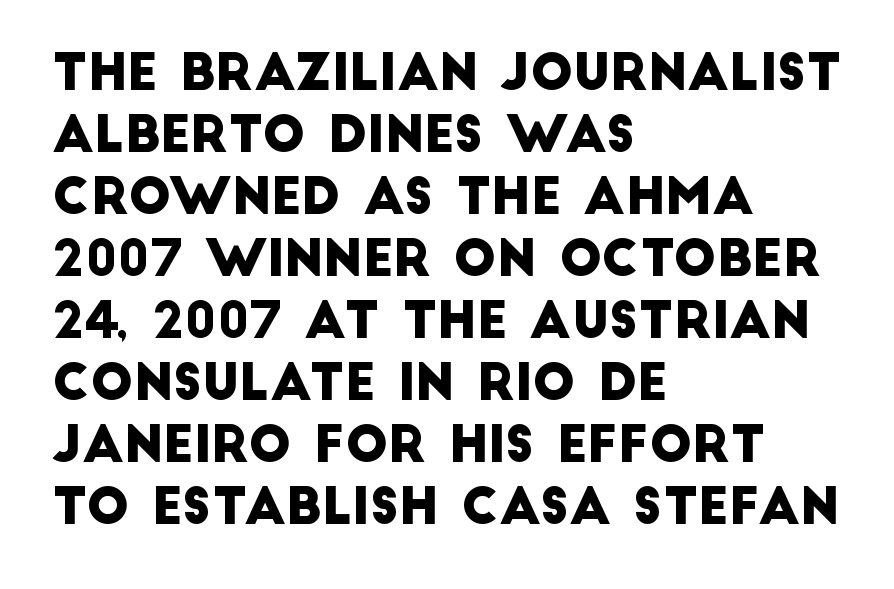
Q: Is the typeface a serif or a sans-serif typeface? A: Sans-serif.
Q: Is the text underlined? A: No.
Q: How is the paragraph aligned? A: Left-aligned.
Q: Is the spacing between letters normal or unusually wide? A: Normal.
Q: Width (condensed, normal, or wide)? A: Normal.
Q: Stroke contrast? A: Low.
Q: x-height? A: Large.
Q: Monospaced? A: No.
